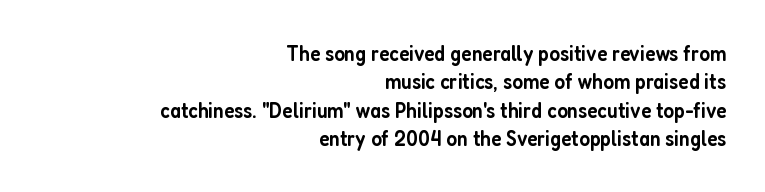
There is no visible air inserted between adjacent glyphs. The lines in this sample share a right terminus and differ only in where they begin. Each glyph is drawn with semibold strokes, heavier than normal yet not fully bold. The font's upright variant was chosen for this text.
